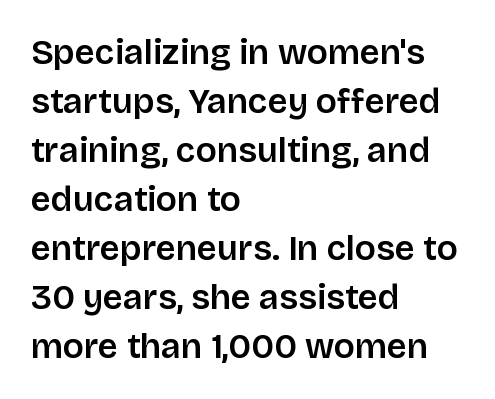
{"serif": "no", "italic": "no", "width": "normal", "stroke_contrast": "low", "x_height": "large", "monospaced": "no", "underline": "no", "align": "left", "line_spacing": "normal", "line_spacing_ratio": 1.4, "letter_spacing": "normal", "letter_spacing_em": 0.0, "glyph_px": 35}
